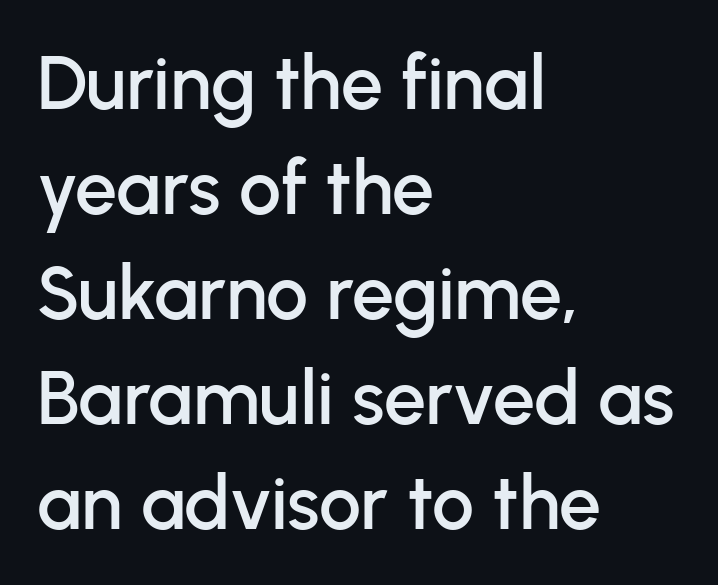
{"serif": "no", "italic": "no", "width": "normal", "stroke_contrast": "low", "x_height": "medium", "monospaced": "no", "underline": "no", "align": "left", "line_spacing": "normal", "line_spacing_ratio": 1.4, "letter_spacing": "normal", "letter_spacing_em": 0.0, "glyph_px": 75}
